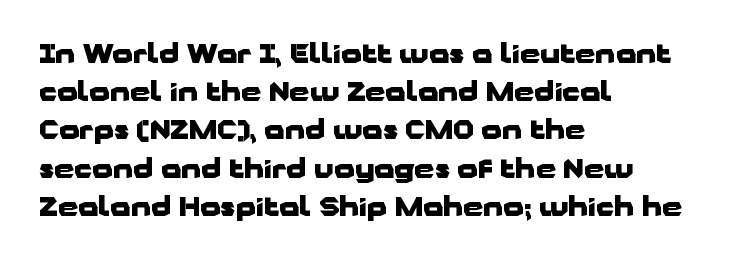
Q: Is the text bold? A: Yes.
Q: Is the text italic (slanted)? A: No, it is upright.
Q: Is the text underlined? A: No.
Q: How is the paragraph aligned? A: Left-aligned.
Q: Is the spacing between letters normal or unusually wide? A: Normal.
Q: Is the spacing between lines tight, normal or loose? A: Normal.
